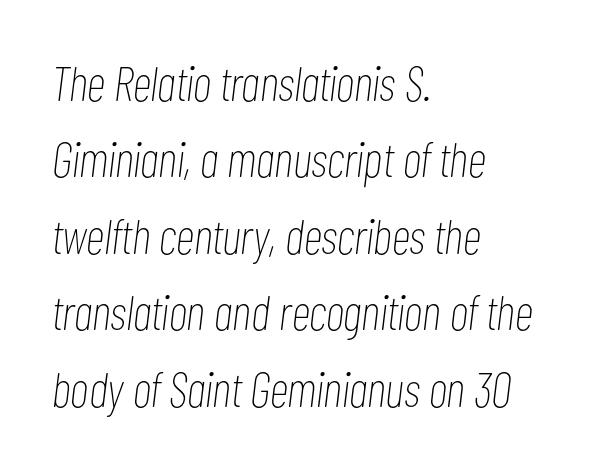
{"italic": "yes", "lean": "right", "slant_degrees": 7, "bold": "no", "weight": "thin", "width": "condensed", "stroke_contrast": "low", "x_height": "medium", "monospaced": "no", "underline": "no", "align": "left", "line_spacing": "normal", "line_spacing_ratio": 1.56, "letter_spacing": "normal", "letter_spacing_em": 0.0, "glyph_px": 49}
